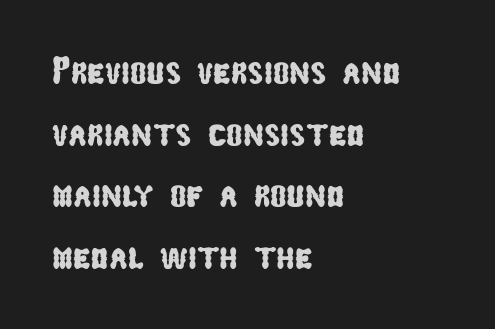
{"serif": "no", "width": "condensed", "stroke_contrast": "low", "x_height": "medium", "monospaced": "no", "underline": "no", "align": "left", "line_spacing": "normal", "line_spacing_ratio": 1.58, "letter_spacing": "normal", "letter_spacing_em": 0.0, "glyph_px": 39}
